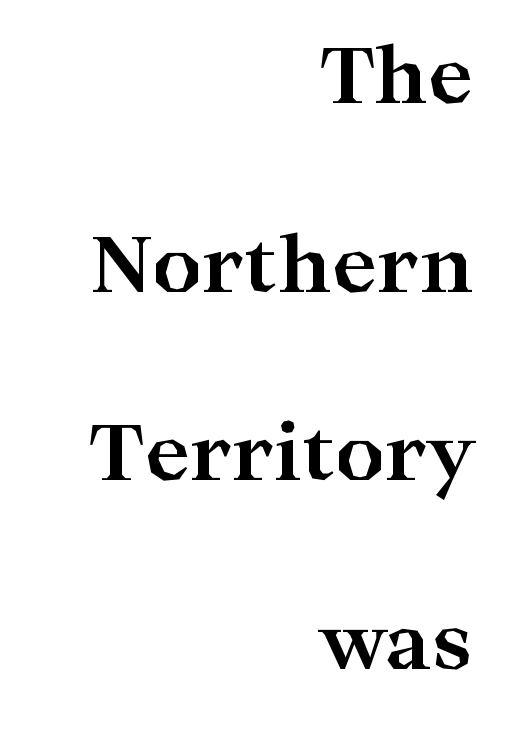
Q: Is the text bold? A: Yes.
Q: Is the text italic (slanted)? A: No, it is upright.
Q: Is the typeface a serif or a sans-serif typeface? A: Serif.
Q: Is the text underlined? A: No.
Q: How is the paragraph aligned? A: Right-aligned.
Q: Is the spacing between letters normal or unusually wide? A: Normal.
Q: Is the spacing between lines tight, normal or loose? A: Loose.
Q: Width (condensed, normal, or wide)? A: Wide.
Q: Stroke contrast? A: High.
Q: x-height? A: Medium.
Q: Monospaced? A: No.
